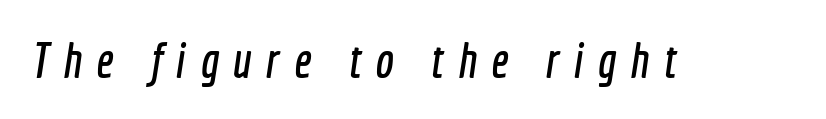
Q: Is the typeface a serif or a sans-serif typeface? A: Sans-serif.
Q: Is the text underlined? A: No.
Q: Is the spacing between letters normal or unusually wide? A: Unusually wide.
Q: Width (condensed, normal, or wide)? A: Condensed.
Q: x-height? A: Medium.
Q: Monospaced? A: No.
